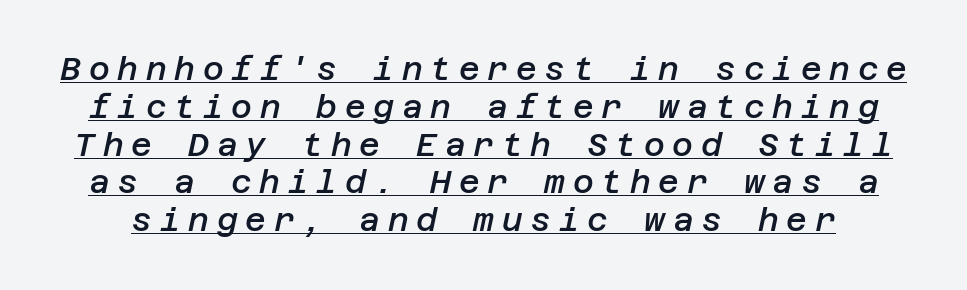
{"italic": "yes", "lean": "right", "slant_degrees": 12, "bold": "semi", "weight": "semibold", "width": "normal", "stroke_contrast": "low", "x_height": "large", "underline": "yes", "line_spacing_ratio": 1.18, "letter_spacing": "wide", "letter_spacing_em": 0.24, "glyph_px": 32}
